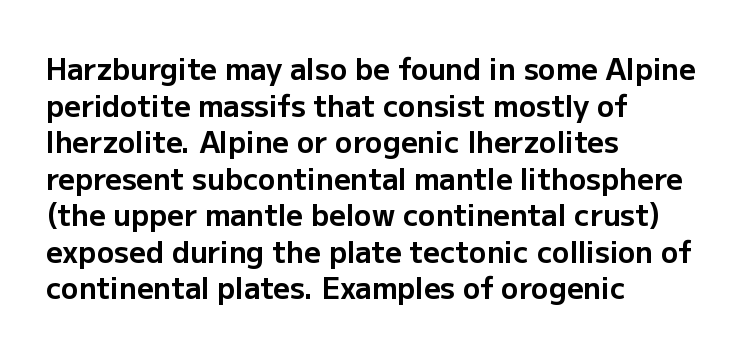
Q: Is the text bold? A: Yes.
Q: Is the text italic (slanted)? A: No, it is upright.
Q: Is the typeface a serif or a sans-serif typeface? A: Sans-serif.
Q: Is the text underlined? A: No.
Q: How is the paragraph aligned? A: Left-aligned.
Q: Is the spacing between letters normal or unusually wide? A: Normal.
Q: Is the spacing between lines tight, normal or loose? A: Normal.
Q: Width (condensed, normal, or wide)? A: Normal.
Q: Stroke contrast? A: Low.
Q: x-height? A: Medium.
Q: Monospaced? A: No.
